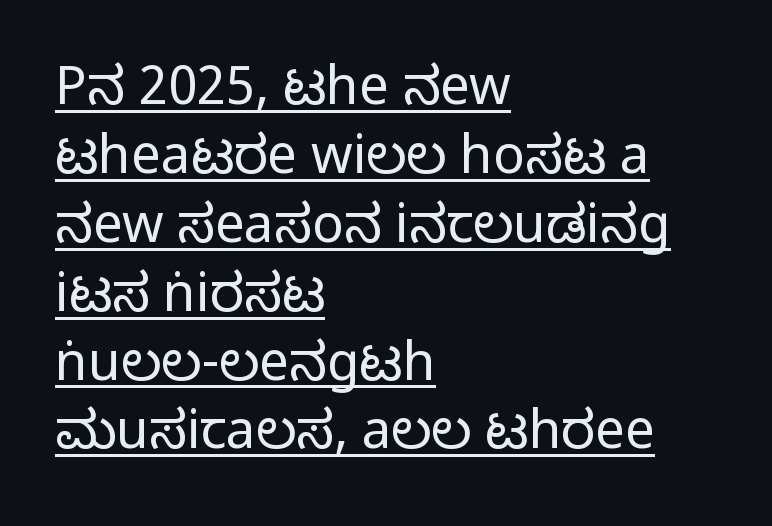
The type sits square on the baseline with zero lean. The passage shown is not bold in any degree. Descenders here cross a horizontal rule under the line. Check where the strokes stop: nothing finishes them off — pure sans.
